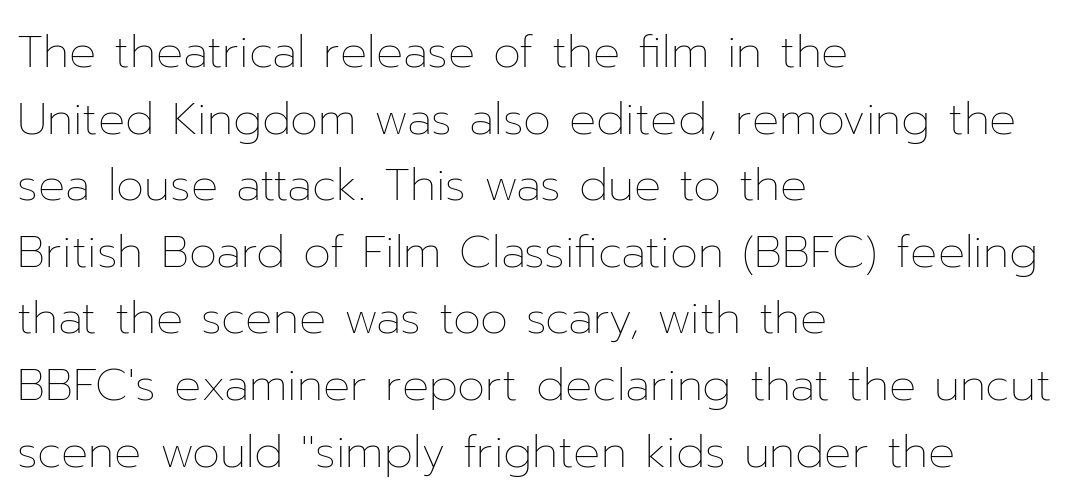
The image shows 45 px thin type, upright; set left-aligned, normal line spacing (1.48x), normal letter spacing, not underlined; low stroke contrast and a medium x-height.
